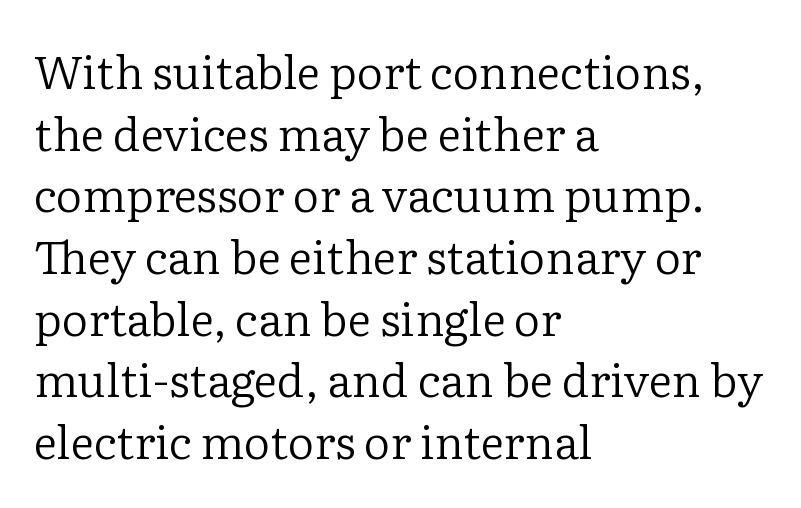
Q: Is the text bold? A: No.
Q: Is the text italic (slanted)? A: No, it is upright.
Q: Is the typeface a serif or a sans-serif typeface? A: Serif.
Q: Is the text underlined? A: No.
Q: How is the paragraph aligned? A: Left-aligned.
Q: Is the spacing between letters normal or unusually wide? A: Normal.
Q: Is the spacing between lines tight, normal or loose? A: Normal.
Q: Width (condensed, normal, or wide)? A: Normal.
Q: Stroke contrast? A: Low.
Q: x-height? A: Medium.
Q: Monospaced? A: No.
